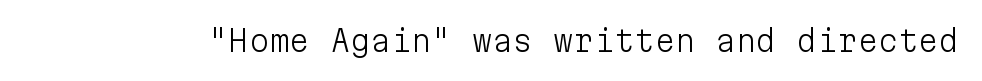
Q: Is the text bold? A: No.
Q: Is the text italic (slanted)? A: No, it is upright.
Q: Is the typeface a serif or a sans-serif typeface? A: Sans-serif.
Q: Is the text underlined? A: No.
Q: Is the spacing between letters normal or unusually wide? A: Normal.
Q: Width (condensed, normal, or wide)? A: Normal.
Q: Stroke contrast? A: Low.
Q: x-height? A: Medium.
Q: Monospaced? A: Yes.
